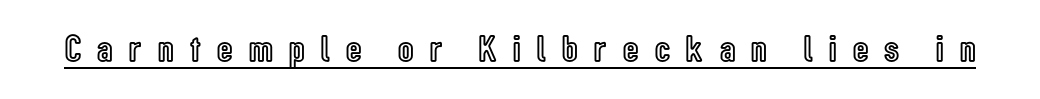
Q: Is the text italic (slanted)? A: No, it is upright.
Q: Is the text underlined? A: Yes.
Q: Is the spacing between letters normal or unusually wide? A: Unusually wide.
Q: Width (condensed, normal, or wide)? A: Condensed.
Q: x-height? A: Medium.
Q: Monospaced? A: No.
